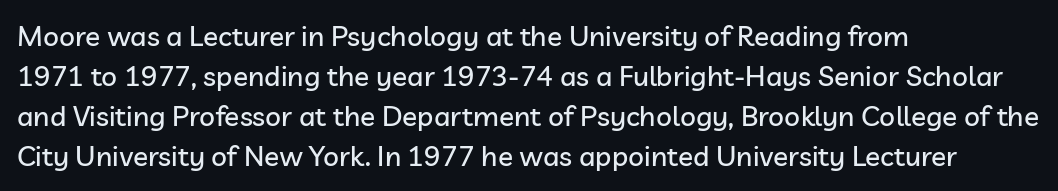
The image shows 28 px sans-serif type, upright; set left-aligned, normal line spacing (1.43x), normal letter spacing, not underlined; low stroke contrast and a medium x-height.
